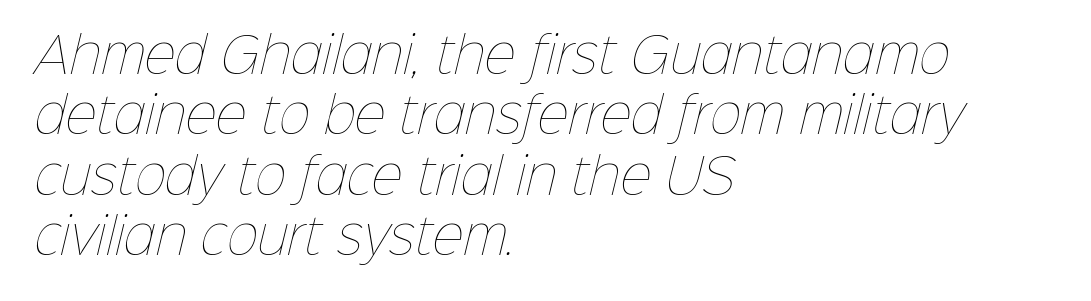
{"bold": "no", "weight": "thin", "width": "normal", "stroke_contrast": "low", "x_height": "medium", "monospaced": "no", "underline": "no", "align": "left", "line_spacing": "normal", "line_spacing_ratio": 1.26, "letter_spacing": "normal", "letter_spacing_em": 0.0, "glyph_px": 48}
